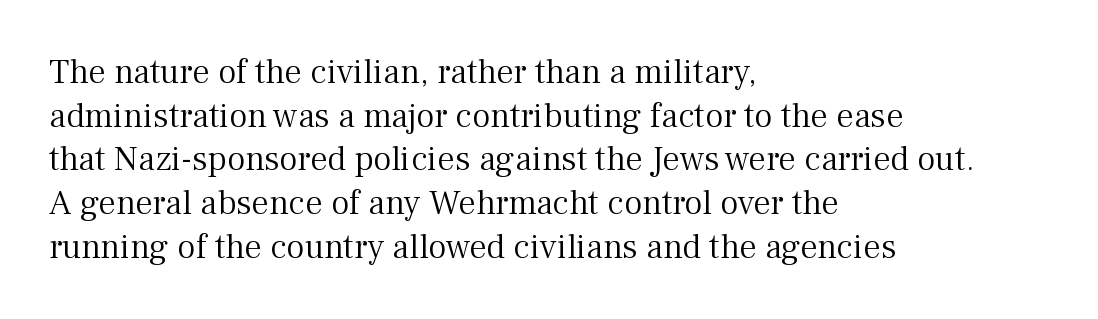
The image shows 35 px light serif type, upright; set left-aligned, normal line spacing (1.25x), normal letter spacing, not underlined; medium stroke contrast and a medium x-height.
